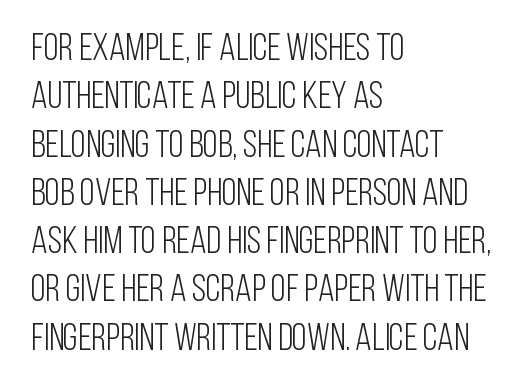
Q: Is the text bold? A: No.
Q: Is the text italic (slanted)? A: No, it is upright.
Q: Is the typeface a serif or a sans-serif typeface? A: Sans-serif.
Q: Is the text underlined? A: No.
Q: How is the paragraph aligned? A: Left-aligned.
Q: Is the spacing between letters normal or unusually wide? A: Normal.
Q: Is the spacing between lines tight, normal or loose? A: Normal.
Q: Width (condensed, normal, or wide)? A: Condensed.
Q: Stroke contrast? A: Low.
Q: x-height? A: Large.
Q: Monospaced? A: No.
